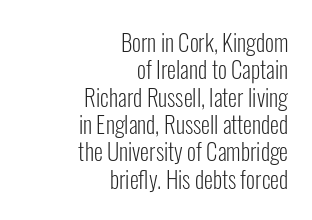
No letter is thick-stroked: the sample isn't bold. Does extra space separate the letters? No, they use regular spacing. Nope, not italic — everything's standing straight. The gap between lines stays unmarked. The lines in this sample share a right terminus and differ only in where they begin.
